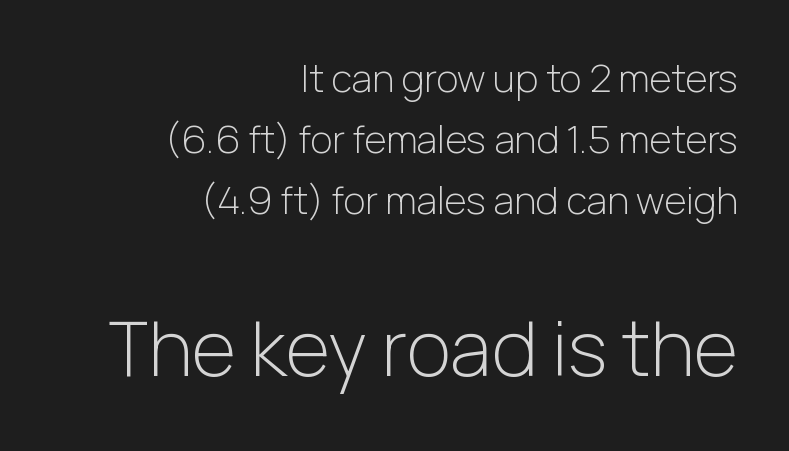
Rule under the text: the space is simply empty. Varying glyph widths throughout — classic text-font behaviour. Visually, the bottom section dominates because its glyphs are scaled up. A light-to-regular cut is what we see here. Honestly, the letter spacing is just normal — you wouldn't notice it. Interline gaps are of average width in this sample.
